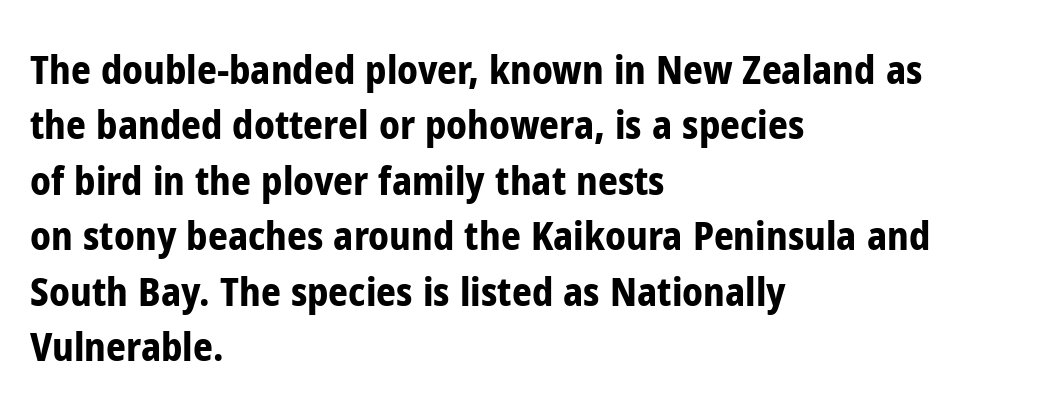
{"serif": "no", "italic": "no", "bold": "yes", "weight": "bold", "width": "condensed", "stroke_contrast": "low", "x_height": "medium", "monospaced": "no", "underline": "no", "align": "left", "line_spacing": "normal", "line_spacing_ratio": 1.42, "letter_spacing": "normal", "letter_spacing_em": 0.0, "glyph_px": 39}
